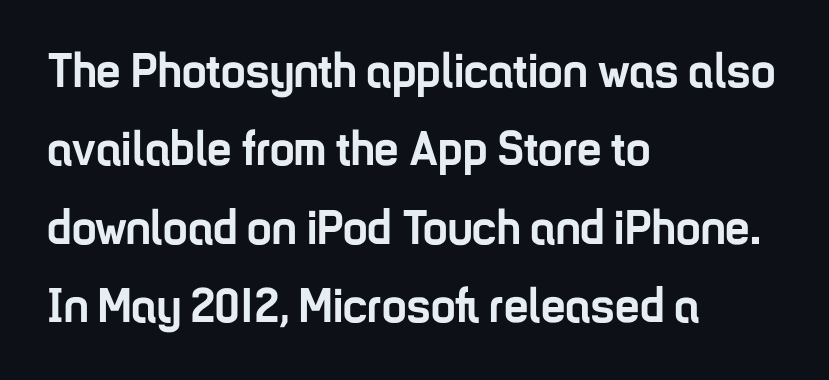
The typesetter chose a ragged-right arrangement here. It's the straight-up-and-down kind of type. A normal amount of white space separates one row of letters from the next. Summary of weight: heavy, a full bold. The letters sit at their default tracking, neither squeezed nor spread. No word sits above an underline.
